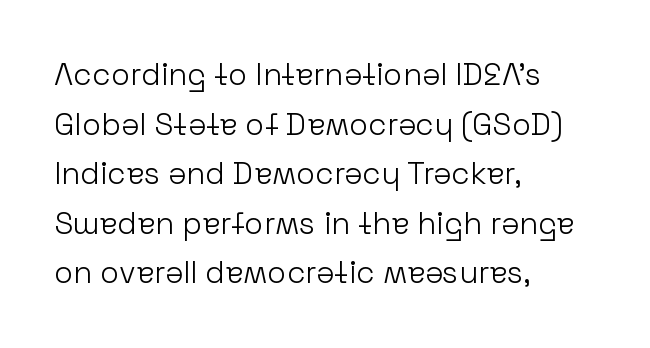
The image shows 31 px light sans-serif type, upright; set left-aligned, normal line spacing (1.6x), normal letter spacing, not underlined; low stroke contrast and a medium x-height.
